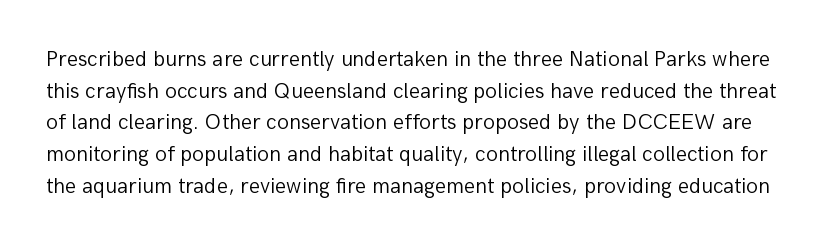
The image shows 22 px text type, upright; set normal line spacing (1.44x), normal letter spacing, not underlined.
